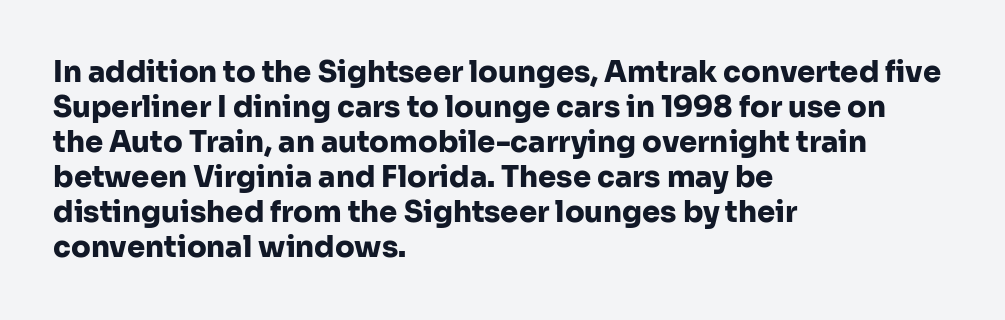
Q: Is the text bold? A: Yes.
Q: Is the text italic (slanted)? A: No, it is upright.
Q: Is the typeface a serif or a sans-serif typeface? A: Sans-serif.
Q: Is the text underlined? A: No.
Q: How is the paragraph aligned? A: Left-aligned.
Q: Is the spacing between letters normal or unusually wide? A: Normal.
Q: Width (condensed, normal, or wide)? A: Normal.
Q: Stroke contrast? A: Low.
Q: x-height? A: Medium.
Q: Monospaced? A: No.
